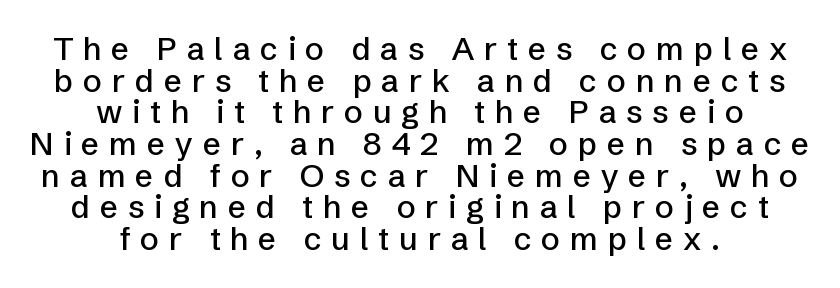
{"serif": "no", "italic": "no", "width": "normal", "stroke_contrast": "low", "x_height": "medium", "monospaced": "no", "underline": "no", "align": "center", "line_spacing": "tight", "line_spacing_ratio": 0.99, "letter_spacing": "wide", "letter_spacing_em": 0.3, "glyph_px": 32}
